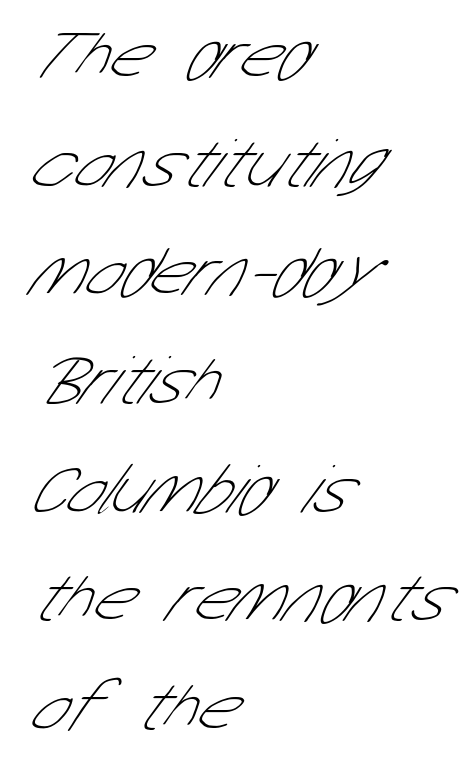
Any mark beneath the type? The region is blank. Between one letter and the next there's only the usual sliver of space. Is this a sans? Yes — the strokes have no serifs. Normally led — the rows are evenly, conventionally spaced. The lines in this sample share a left origin and differ only in where they stop.
